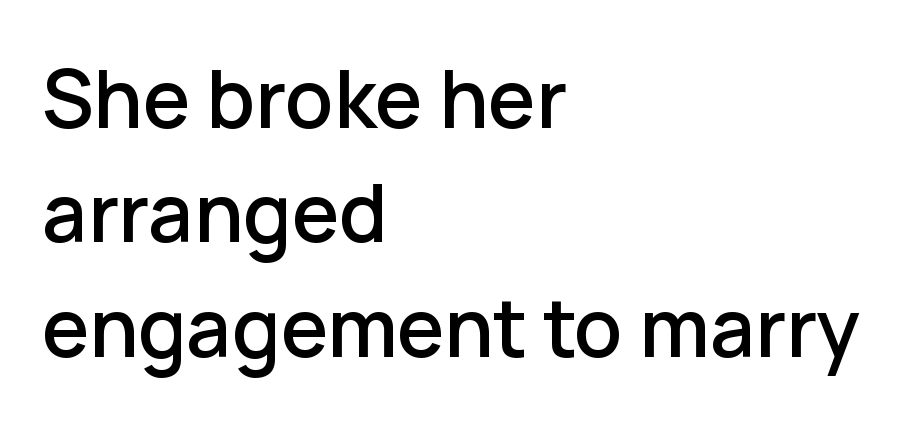
Q: Is the text italic (slanted)? A: No, it is upright.
Q: Is the typeface a serif or a sans-serif typeface? A: Sans-serif.
Q: Is the text underlined? A: No.
Q: How is the paragraph aligned? A: Left-aligned.
Q: Is the spacing between letters normal or unusually wide? A: Normal.
Q: Is the spacing between lines tight, normal or loose? A: Normal.
Q: Width (condensed, normal, or wide)? A: Normal.
Q: Stroke contrast? A: Low.
Q: x-height? A: Medium.
Q: Monospaced? A: No.
